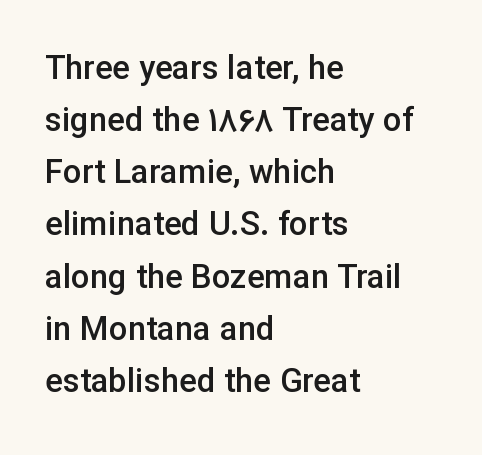
Q: Is the text bold? A: Semi-bold.
Q: Is the text italic (slanted)? A: No, it is upright.
Q: Is the typeface a serif or a sans-serif typeface? A: Sans-serif.
Q: Is the text underlined? A: No.
Q: How is the paragraph aligned? A: Left-aligned.
Q: Is the spacing between letters normal or unusually wide? A: Normal.
Q: Is the spacing between lines tight, normal or loose? A: Normal.
Q: Width (condensed, normal, or wide)? A: Normal.
Q: Stroke contrast? A: Low.
Q: x-height? A: Medium.
Q: Monospaced? A: No.
